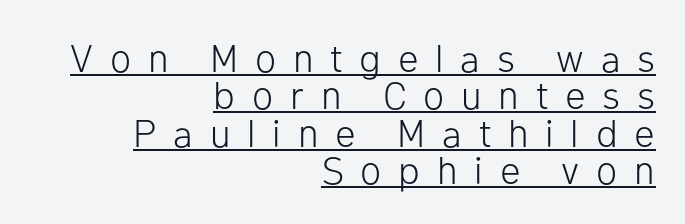
{"serif": "no", "italic": "no", "bold": "no", "weight": "light", "width": "normal", "stroke_contrast": "low", "x_height": "medium", "monospaced": "no", "underline": "yes", "align": "right", "line_spacing": "tight", "line_spacing_ratio": 0.96, "letter_spacing": "wide", "letter_spacing_em": 0.43, "glyph_px": 39}
